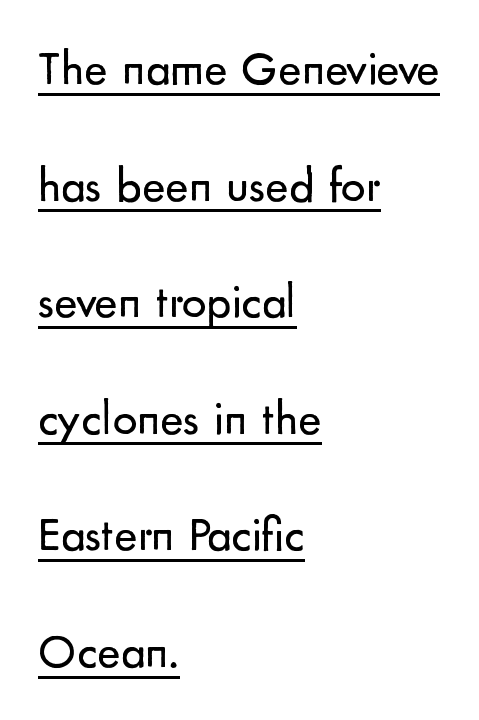
{"serif": "no", "italic": "no", "bold": "no", "weight": "regular", "width": "normal", "stroke_contrast": "low", "x_height": "small", "monospaced": "no", "underline": "yes", "align": "left", "line_spacing": "loose", "line_spacing_ratio": 2.38, "letter_spacing": "normal", "letter_spacing_em": 0.0, "glyph_px": 49}
